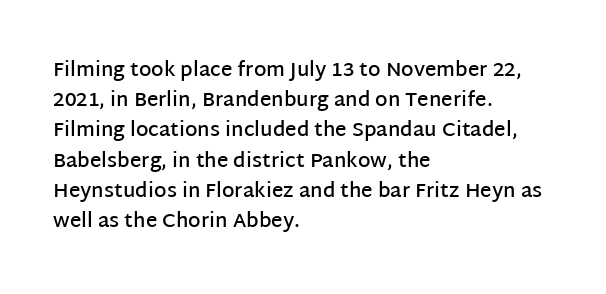
Plain, unruled lines of type. Tracking here is standard; glyphs follow each other at the usual distance. Is the type bold? Partly — it's a semibold, heavier than regular but not fully bold. This sample uses an upright cut, with every glyph sitting square on the baseline. The line-height multiplier appears to be the usual default.
